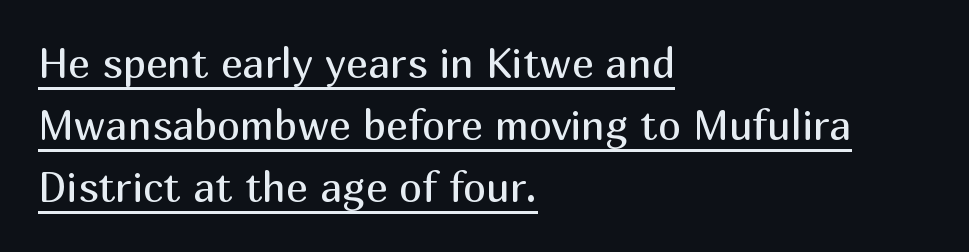
The image shows 41 px regular-weight sans-serif type, upright; set left-aligned, normal line spacing (1.51x), normal letter spacing, underlined; medium stroke contrast and a medium x-height.
